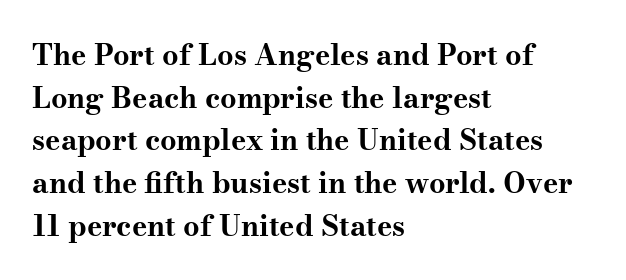
{"serif": "yes", "italic": "no", "bold": "yes", "weight": "bold", "width": "wide", "stroke_contrast": "medium", "x_height": "small", "monospaced": "no", "underline": "no", "align": "left", "line_spacing": "normal", "line_spacing_ratio": 1.47, "letter_spacing": "normal", "letter_spacing_em": 0.0, "glyph_px": 29}
